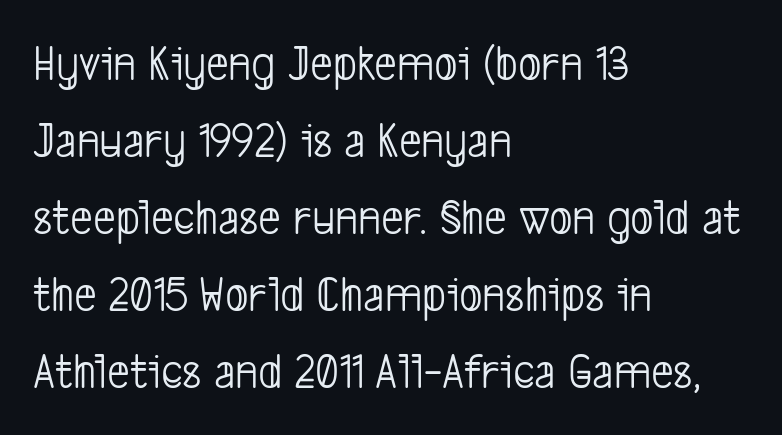
The face used here is proportionally spaced, like ordinary book or web type. Horizontal alignment here is leftward, the default for most running prose. Plain, unruled lines of type. Successive baselines arrive at the customary interval.
